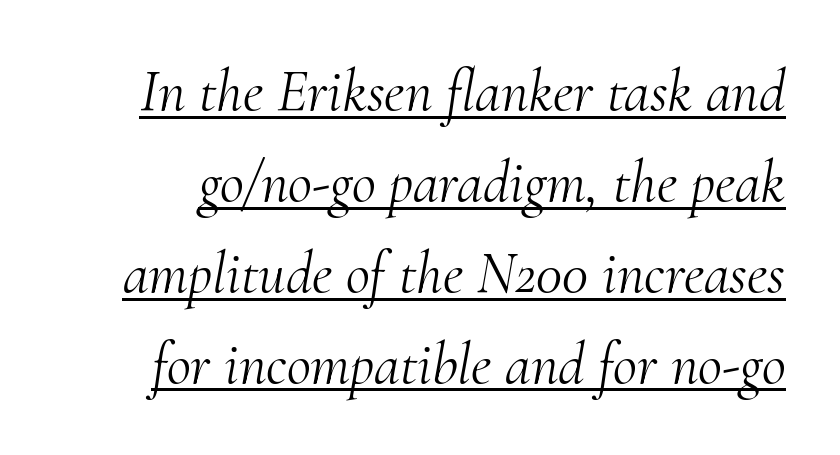
The image shows 59 px light serif type, italic (leaning right); set normal line spacing (1.54x), normal letter spacing, underlined; medium stroke contrast and a small x-height.
